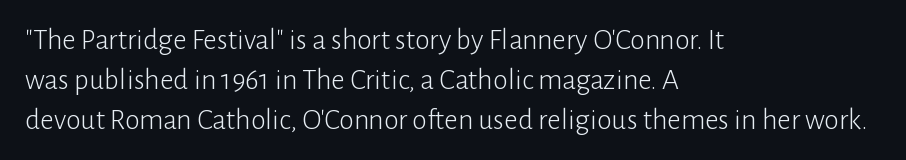
The image shows 30 px light sans-serif type, upright; set left-aligned, normal line spacing (1.33x), normal letter spacing, not underlined; low stroke contrast and a medium x-height.
